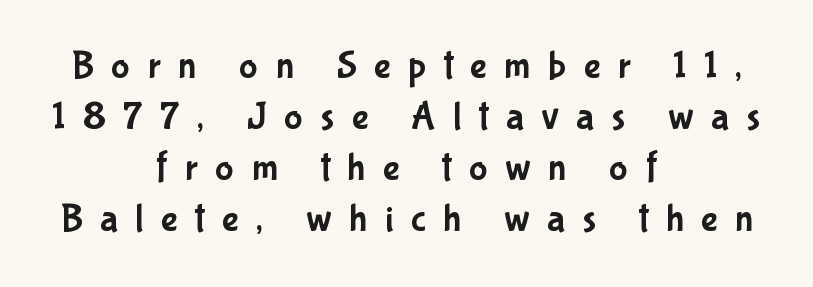
{"serif": "no", "italic": "no", "width": "condensed", "stroke_contrast": "low", "x_height": "medium", "monospaced": "no", "underline": "no", "align": "center", "line_spacing": "normal", "line_spacing_ratio": 1.31, "letter_spacing": "wide", "letter_spacing_em": 0.45, "glyph_px": 39}
